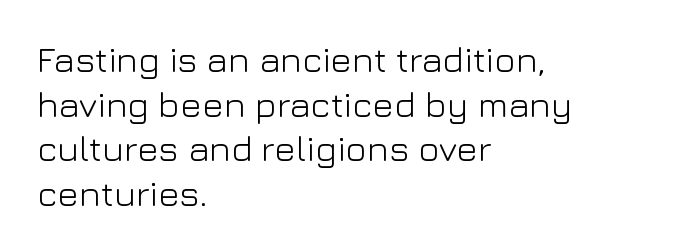
Q: Is the text bold? A: No.
Q: Is the text italic (slanted)? A: No, it is upright.
Q: Is the typeface a serif or a sans-serif typeface? A: Sans-serif.
Q: Is the text underlined? A: No.
Q: How is the paragraph aligned? A: Left-aligned.
Q: Is the spacing between letters normal or unusually wide? A: Normal.
Q: Width (condensed, normal, or wide)? A: Normal.
Q: Stroke contrast? A: Low.
Q: x-height? A: Medium.
Q: Monospaced? A: No.
